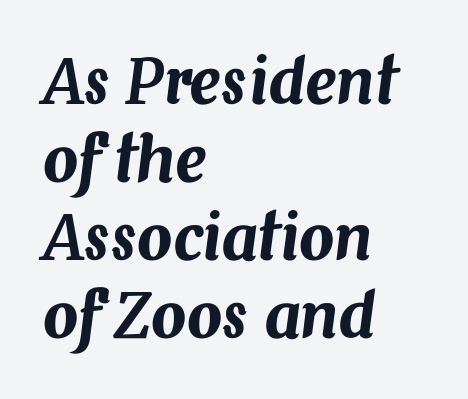
{"italic": "yes", "lean": "right", "slant_degrees": 7, "width": "normal", "stroke_contrast": "medium", "x_height": "medium", "monospaced": "no", "underline": "no", "align": "left", "line_spacing": "normal", "line_spacing_ratio": 1.26, "letter_spacing": "normal", "letter_spacing_em": 0.0, "glyph_px": 62}
